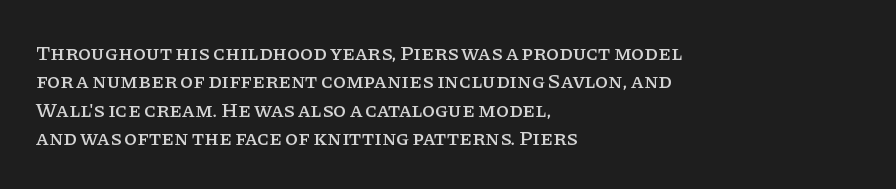
Q: Is the text italic (slanted)? A: No, it is upright.
Q: Is the text underlined? A: No.
Q: How is the paragraph aligned? A: Left-aligned.
Q: Is the spacing between letters normal or unusually wide? A: Normal.
Q: Is the spacing between lines tight, normal or loose? A: Normal.
